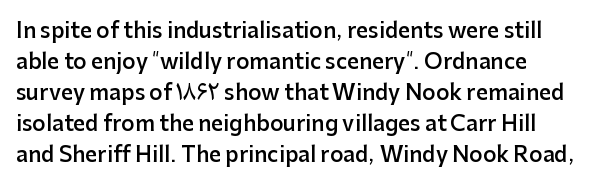
Q: Is the text bold? A: Semi-bold.
Q: Is the text italic (slanted)? A: No, it is upright.
Q: Is the text underlined? A: No.
Q: Is the spacing between letters normal or unusually wide? A: Normal.
Q: Is the spacing between lines tight, normal or loose? A: Normal.
